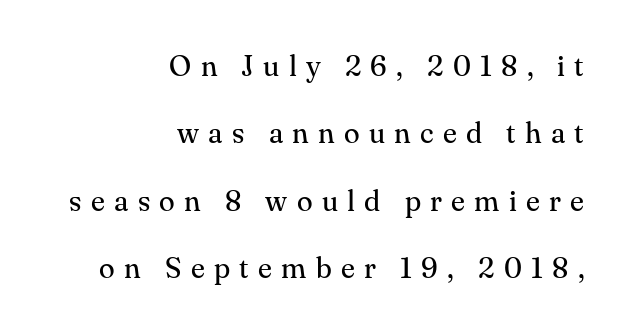
{"serif": "yes", "italic": "no", "bold": "no", "weight": "regular", "width": "normal", "stroke_contrast": "medium", "x_height": "small", "monospaced": "no", "underline": "no", "align": "right", "line_spacing": "loose", "line_spacing_ratio": 2.32, "letter_spacing": "wide", "letter_spacing_em": 0.32, "glyph_px": 29}
